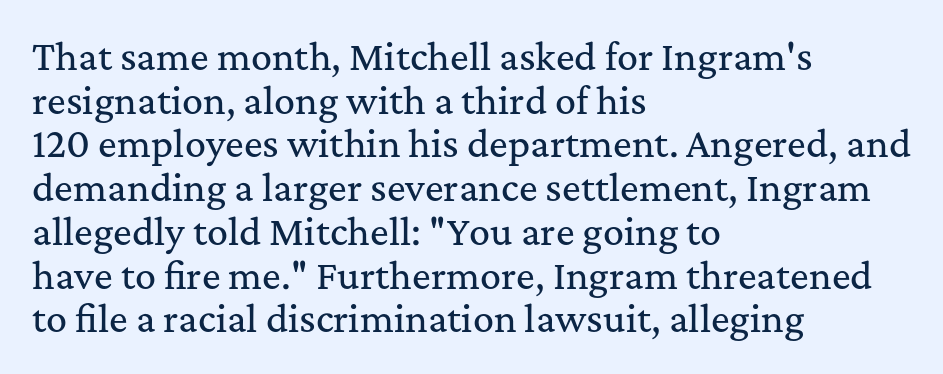
In terms of letterspacing, this is plain default setting. Spacing verdict: proportional, widths tailored to each character. Unmarked baselines from the first word to the last. Is this a sans? No — the strokes have serifs.
